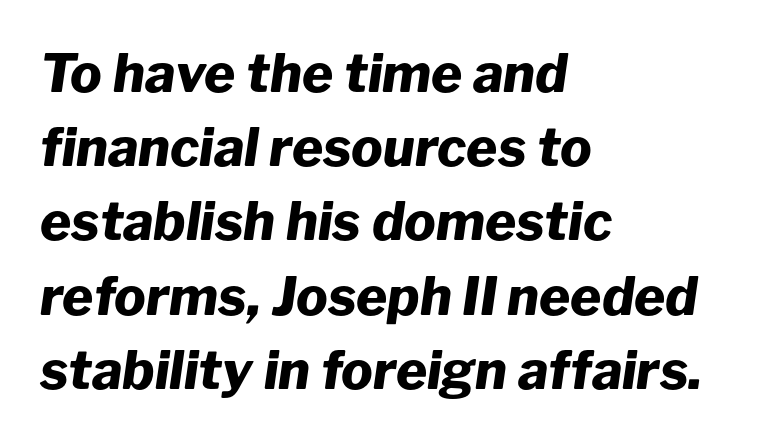
Q: Is the text bold? A: Yes.
Q: Is the text italic (slanted)? A: Yes, it leans right by about 8 degrees.
Q: Is the text underlined? A: No.
Q: How is the paragraph aligned? A: Left-aligned.
Q: Is the spacing between letters normal or unusually wide? A: Normal.
Q: Is the spacing between lines tight, normal or loose? A: Normal.
Q: Width (condensed, normal, or wide)? A: Normal.
Q: Stroke contrast? A: Low.
Q: x-height? A: Medium.
Q: Monospaced? A: No.
